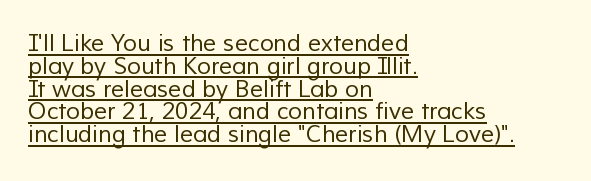
Quick note: underline on. Stem width sits at or under what a default text font uses. The block of text is dense from top to bottom, with scant space between rows. Standard letterfit; no display-style spreading of the glyphs. Each line starts at the same left margin while the right side varies.
